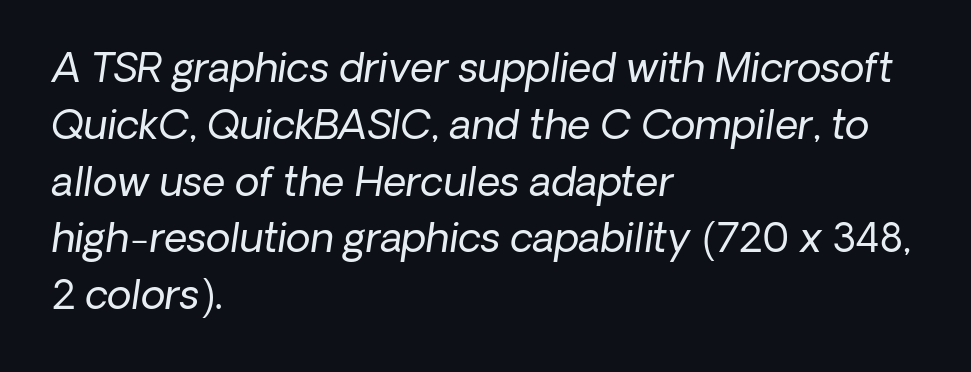
Posture: slanted. This sample uses plain, unmodified letter spacing. If you drew a ruler down the left edge, every line would touch it. Each letter keeps its own natural width here, so spacing adapts to shape.
